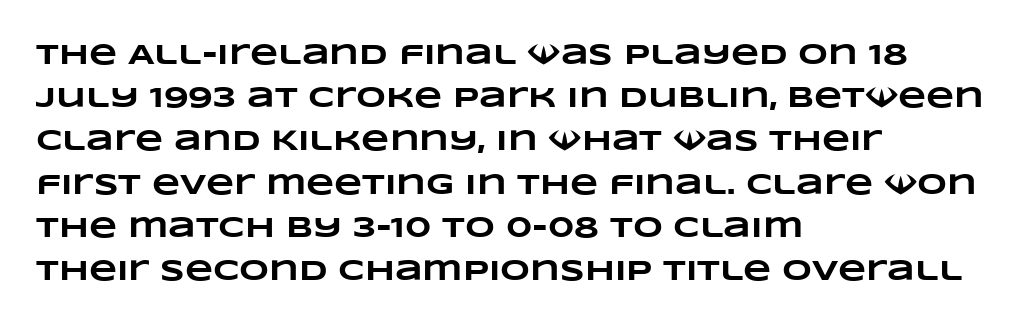
Q: Is the text bold? A: Yes.
Q: Is the text underlined? A: No.
Q: How is the paragraph aligned? A: Left-aligned.
Q: Is the spacing between letters normal or unusually wide? A: Normal.
Q: Is the spacing between lines tight, normal or loose? A: Normal.
Q: Width (condensed, normal, or wide)? A: Wide.
Q: Stroke contrast? A: Low.
Q: x-height? A: Large.
Q: Monospaced? A: No.
